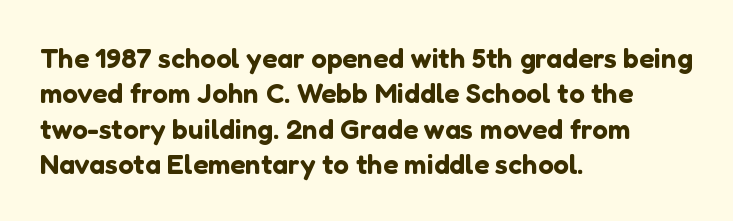
These lines are rendered in a variable-pitch font. Beneath every word, the page is bare. Vertically, the passage feels balanced, rows spaced as you'd expect. The characters display no serif detailing; their extremities are plain. The gaps between neighbouring characters are ordinary and unremarkable.
